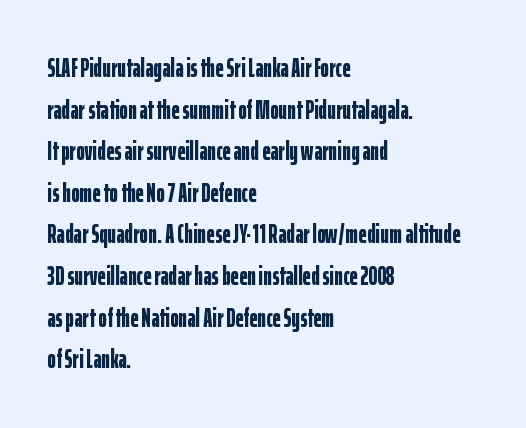
The image shows 26 px bold type, upright; set left-aligned, normal line spacing (1.6x), normal letter spacing, not underlined.
